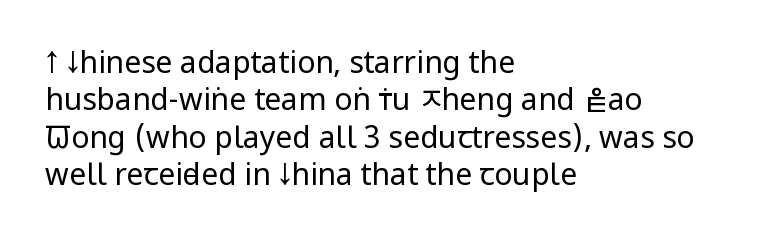
Stroke terminals: plain, sans-serif. Posture: upright roman. Note the varied advance widths — an 'i' is clearly narrower than an 'm'. These lines are set flush left with a ragged right edge. Stems and bowls with no extra thickness — not bold.
